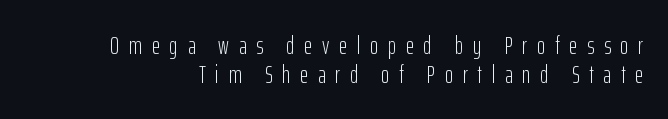
No word sits above an underline. In terms of letterspacing, this is a distinctly airy, spread setting. Vertical stems look standard width or narrower in stroke. Italic: no, the glyphs are upright roman.
